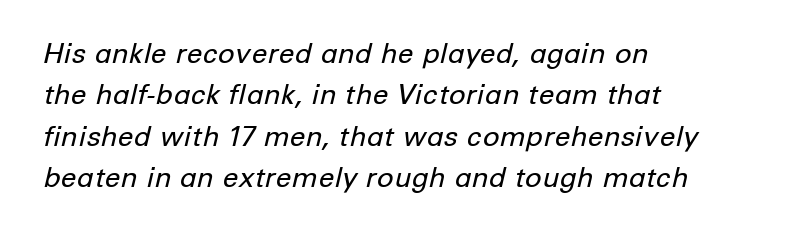
{"italic": "yes", "lean": "right", "slant_degrees": 12, "bold": "no", "weight": "regular", "width": "normal", "stroke_contrast": "low", "x_height": "medium", "monospaced": "no", "underline": "no", "align": "left", "line_spacing": "normal", "line_spacing_ratio": 1.48, "letter_spacing": "normal", "letter_spacing_em": 0.0, "glyph_px": 28}
